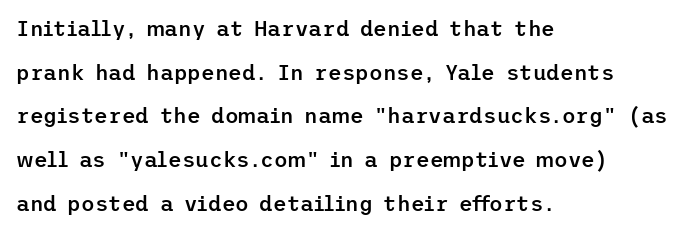
The image shows 21 px text type, upright; set left-aligned, loose line spacing (2.08x), normal letter spacing, not underlined.
